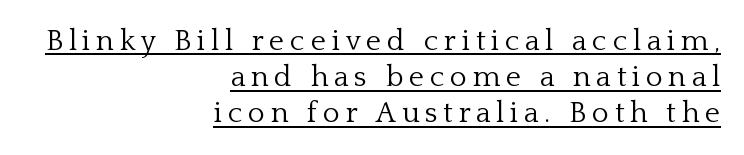
This rendering features underlined lettering. Stems and bowls with no extra thickness — not bold. The rendering uses natural spacing where letterforms have individual widths. Evenly set lines give the paragraph a standard silhouette.
